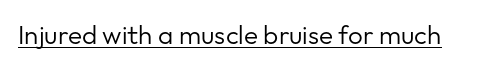
Q: Is the text bold? A: No.
Q: Is the text italic (slanted)? A: No, it is upright.
Q: Is the text underlined? A: Yes.
Q: Is the spacing between letters normal or unusually wide? A: Normal.
